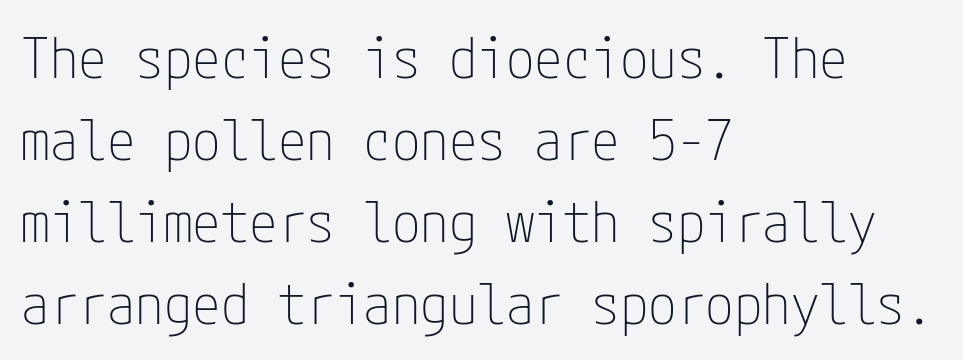
Rows of type keep a routine distance in the vertical direction. Nobody touched the tracking dial on this one. The letterforms sit at book weight or below. The string is rendered with underlining switched off. The lines in this sample share a left origin and differ only in where they stop.
